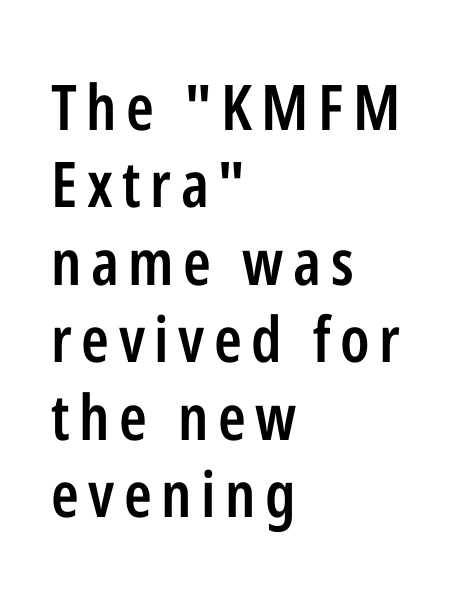
The image shows 63 px semibold, condensed sans-serif type, upright; set left-aligned, line spacing 1.23x, not underlined; low stroke contrast and a medium x-height.
